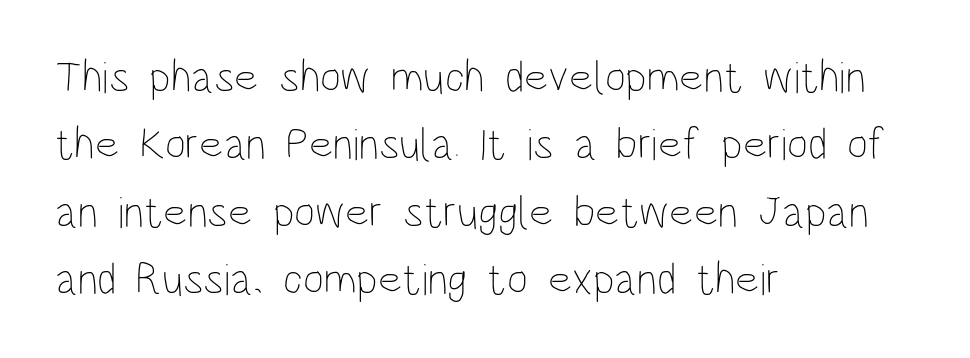
Q: Is the text bold? A: No.
Q: Is the text italic (slanted)? A: No, it is upright.
Q: Is the text underlined? A: No.
Q: How is the paragraph aligned? A: Left-aligned.
Q: Is the spacing between letters normal or unusually wide? A: Normal.
Q: Is the spacing between lines tight, normal or loose? A: Normal.
Q: Width (condensed, normal, or wide)? A: Condensed.
Q: Stroke contrast? A: Low.
Q: x-height? A: Large.
Q: Monospaced? A: No.
